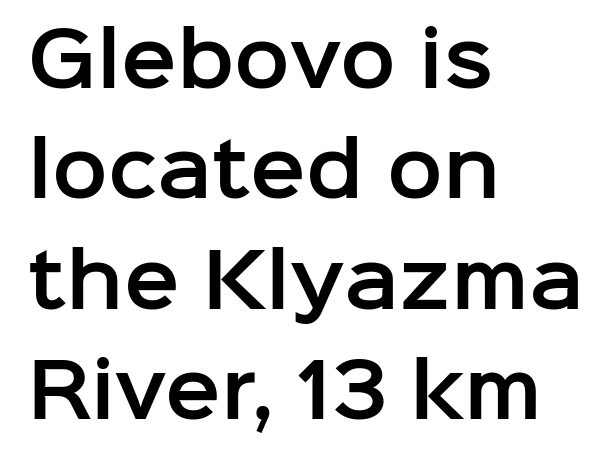
Think of a printed novel: that variable character pitch is what you see here. Posture: vertical. The paragraph has a hard left edge and a soft right edge. Compared with typical body copy, the letter spacing here is the same. Are there feet on the stems? There aren't — it's a sans.
